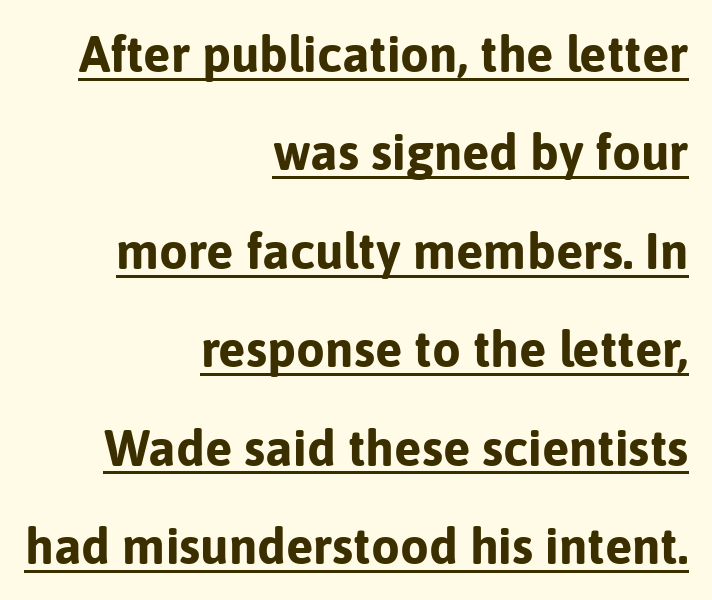
The image shows 51 px bold sans-serif type, upright; set right-aligned, loose line spacing (1.93x), normal letter spacing, underlined; low stroke contrast and a medium x-height.
